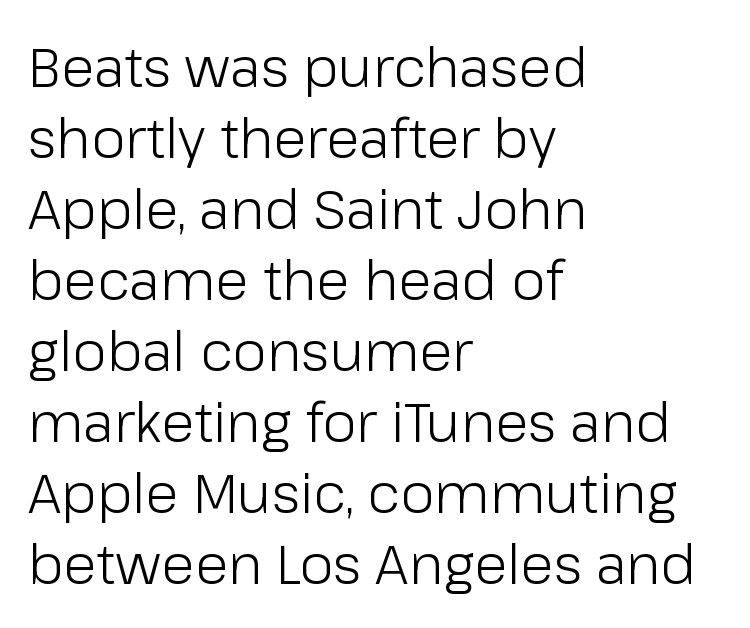
This is the regular roman posture of the typeface. The lines sit at an ordinary, default distance from one another. Quick note: underline off. The face used here is a sans, in the tradition of grotesques and geometrics. The passage shown is not bold in any degree. The passage shown is typed in a proportional face where columns would drift.
